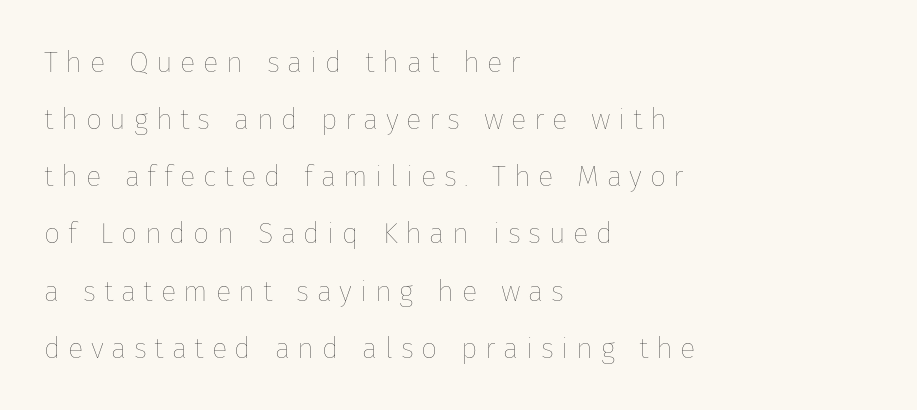
Stems and bowls with no extra thickness — not bold. Ordinary non-slanted type is in use. Character widths vary here, with narrow letters taking less room than wide ones. Each word looks stretched out because of the extra space between its letters.
